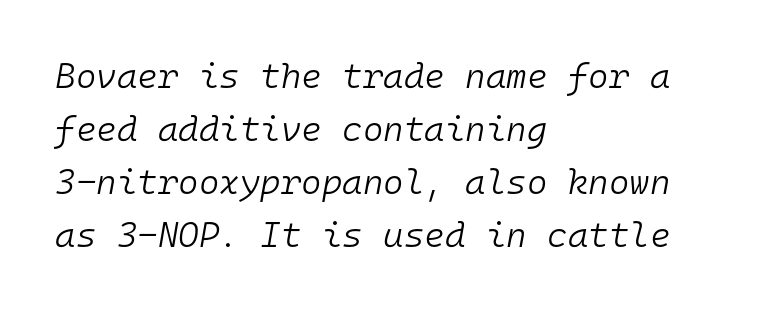
The horizontal fit of the characters is conventional and even. The paragraph shown leans on its left margin. Has an underline been added? It has not. The designer left line spacing at the default. Weight class: somewhere from thin through regular. Observe the lean: these are italic letterforms.
